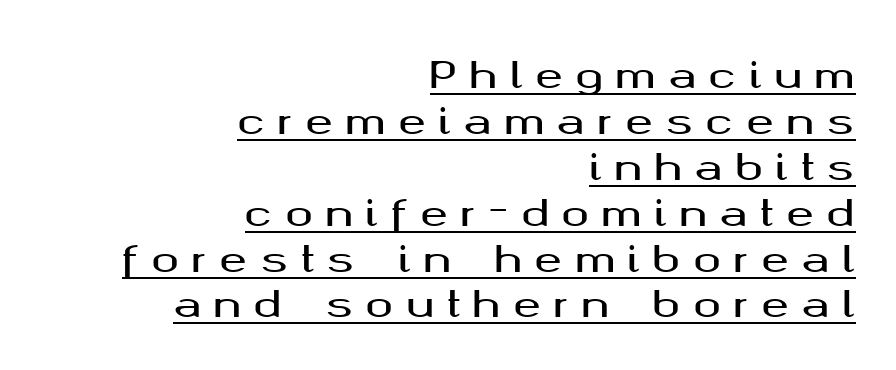
{"serif": "no", "italic": "no", "width": "wide", "stroke_contrast": "medium", "x_height": "medium", "monospaced": "no", "underline": "yes", "align": "right", "line_spacing_ratio": 1.24, "letter_spacing": "wide", "letter_spacing_em": 0.34, "glyph_px": 37}
